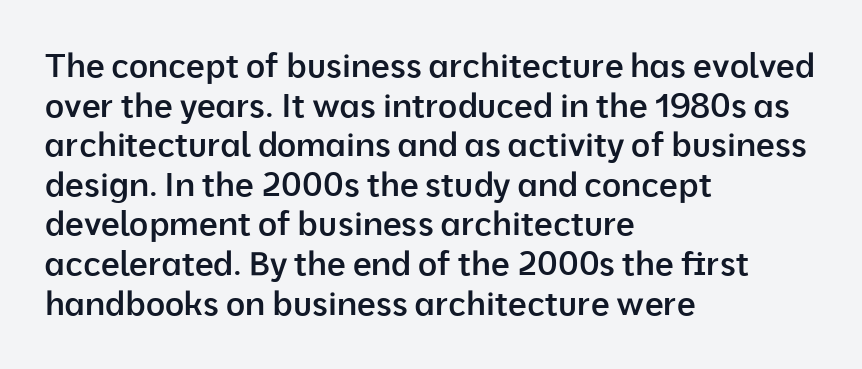
Q: Is the text bold? A: Semi-bold.
Q: Is the text italic (slanted)? A: No, it is upright.
Q: Is the typeface a serif or a sans-serif typeface? A: Sans-serif.
Q: Is the text underlined? A: No.
Q: How is the paragraph aligned? A: Left-aligned.
Q: Is the spacing between letters normal or unusually wide? A: Normal.
Q: Width (condensed, normal, or wide)? A: Normal.
Q: Stroke contrast? A: Low.
Q: x-height? A: Medium.
Q: Monospaced? A: No.
